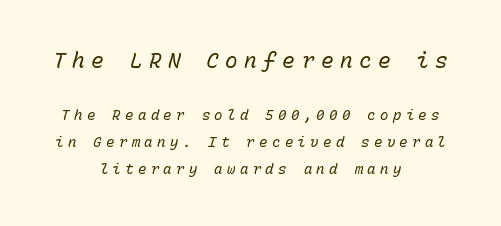
The strokes carry an ordinary text weight at most. What stands out about the letter spacing? Its width — letters are far apart. The typesetter chose a symmetrical, centered arrangement here. Size contrast runs from large at the top to small at the bottom. The strip under each line holds only bare page.
